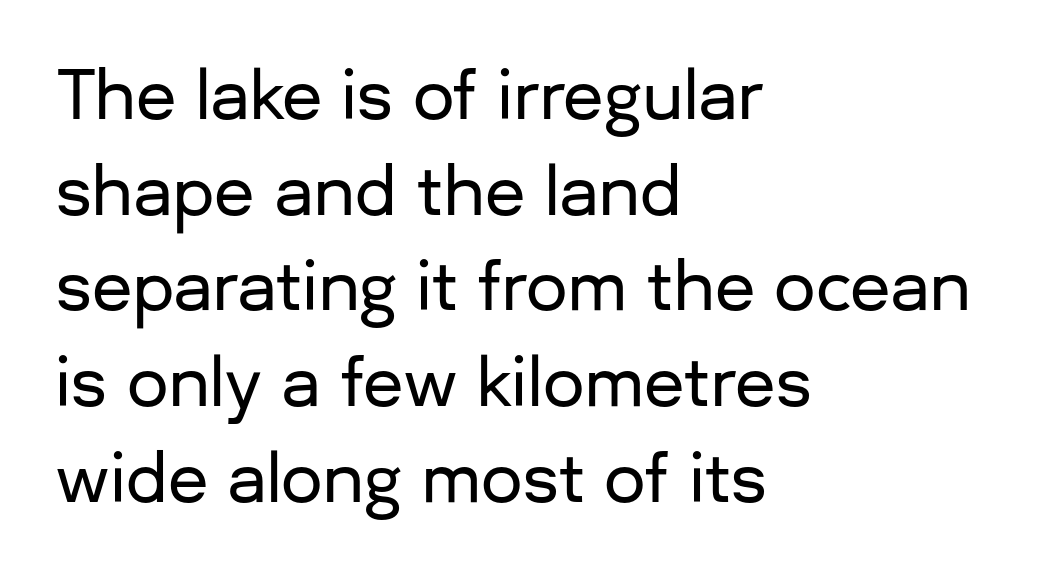
Q: Is the text italic (slanted)? A: No, it is upright.
Q: Is the typeface a serif or a sans-serif typeface? A: Sans-serif.
Q: Is the text underlined? A: No.
Q: How is the paragraph aligned? A: Left-aligned.
Q: Is the spacing between letters normal or unusually wide? A: Normal.
Q: Is the spacing between lines tight, normal or loose? A: Normal.
Q: Width (condensed, normal, or wide)? A: Normal.
Q: Stroke contrast? A: Low.
Q: x-height? A: Medium.
Q: Monospaced? A: No.
